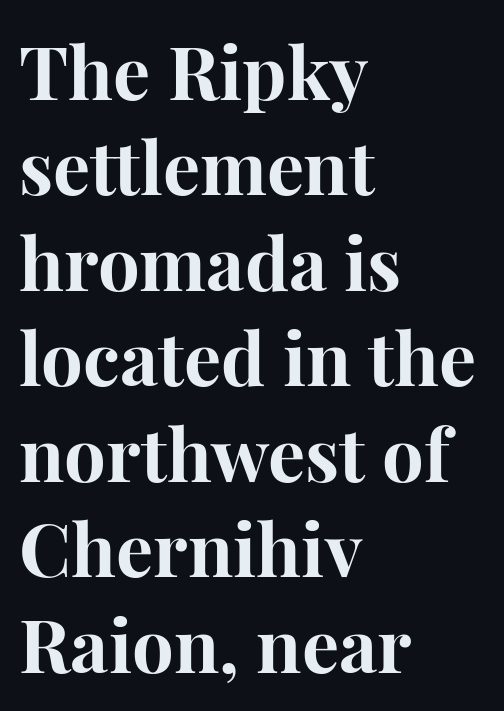
The image shows 74 px bold serif type, upright; set left-aligned, normal line spacing (1.29x), normal letter spacing, not underlined; high stroke contrast and a medium x-height.
